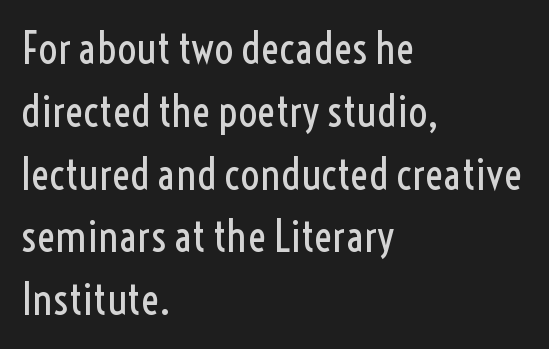
Q: Is the text bold? A: No.
Q: Is the text italic (slanted)? A: No, it is upright.
Q: Is the typeface a serif or a sans-serif typeface? A: Sans-serif.
Q: Is the text underlined? A: No.
Q: How is the paragraph aligned? A: Left-aligned.
Q: Is the spacing between letters normal or unusually wide? A: Normal.
Q: Is the spacing between lines tight, normal or loose? A: Normal.
Q: Width (condensed, normal, or wide)? A: Condensed.
Q: x-height? A: Medium.
Q: Monospaced? A: No.
